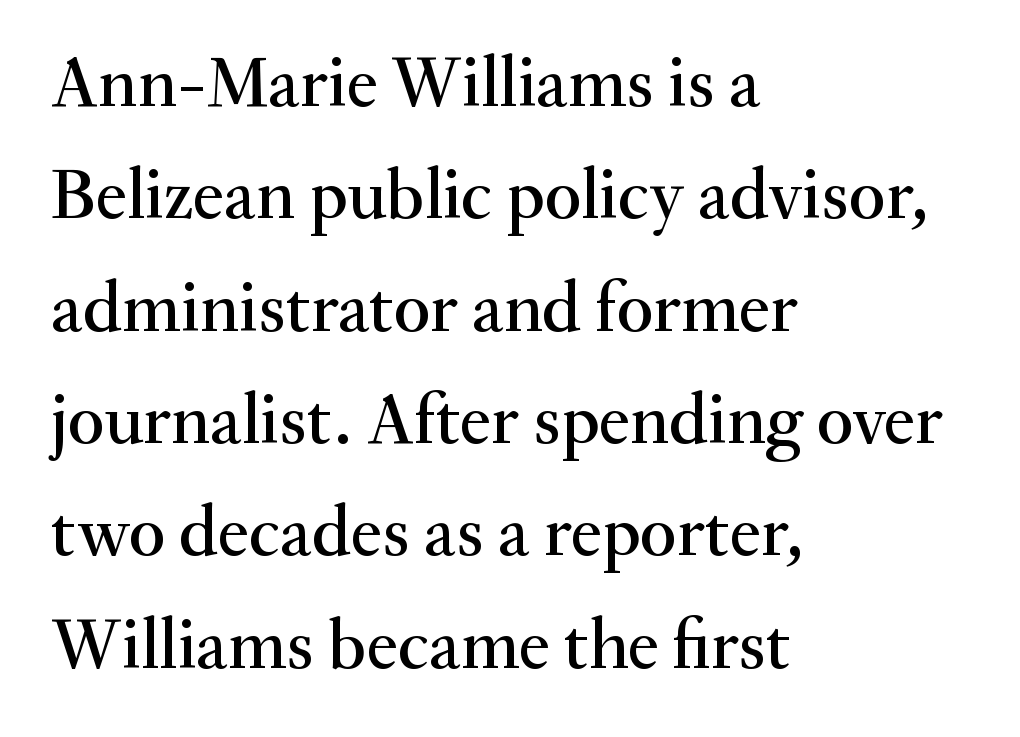
The image shows 72 px serif type, upright; set left-aligned, normal line spacing (1.56x), normal letter spacing, not underlined; medium stroke contrast and a small x-height.
